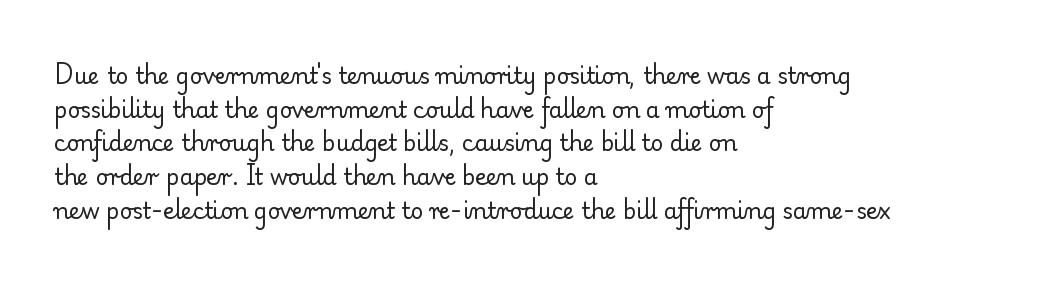
Q: Is the text bold? A: No.
Q: Is the text italic (slanted)? A: No, it is upright.
Q: Is the text underlined? A: No.
Q: How is the paragraph aligned? A: Left-aligned.
Q: Is the spacing between letters normal or unusually wide? A: Normal.
Q: Is the spacing between lines tight, normal or loose? A: Normal.
